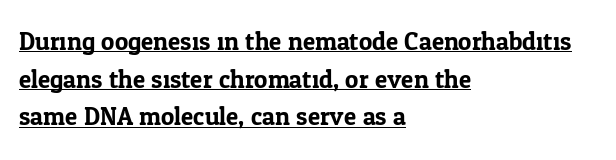
Interline gaps are of average width in this sample. The letterforms sit shoulder to shoulder at normal distance. Does a line run under the words? Yes, clearly. No italicization has been applied; the sample stays upright. Does the copy run flush right? No — it runs flush left.
